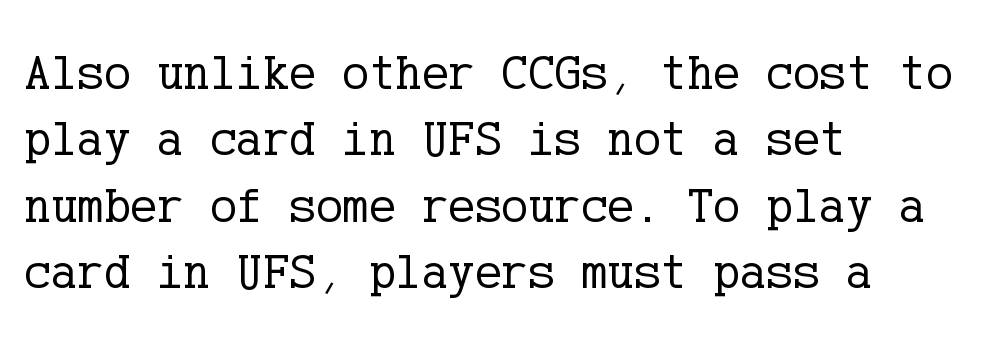
The image shows 50 px regular-weight serif type, upright; set left-aligned, normal line spacing (1.33x), normal letter spacing, not underlined; low stroke contrast and a medium x-height.
